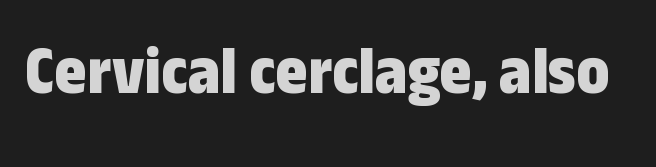
Q: Is the text bold? A: Yes.
Q: Is the text italic (slanted)? A: No, it is upright.
Q: Is the typeface a serif or a sans-serif typeface? A: Sans-serif.
Q: Is the text underlined? A: No.
Q: Is the spacing between letters normal or unusually wide? A: Normal.
Q: Width (condensed, normal, or wide)? A: Condensed.
Q: Stroke contrast? A: Low.
Q: x-height? A: Medium.
Q: Monospaced? A: No.
